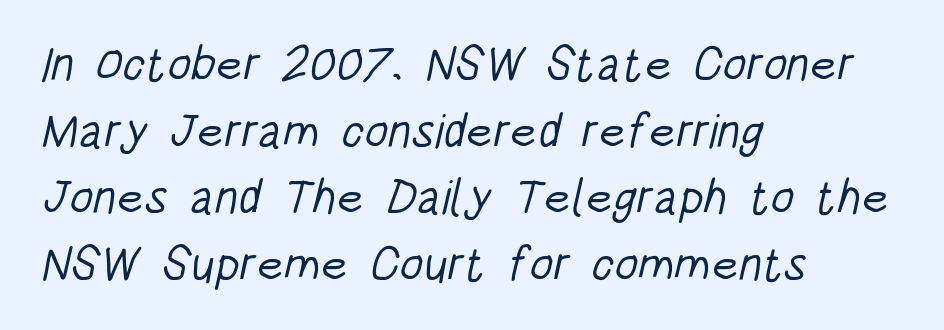
{"serif": "no", "bold": "no", "weight": "light", "width": "condensed", "stroke_contrast": "low", "x_height": "large", "monospaced": "no", "underline": "no", "align": "left", "line_spacing": "normal", "line_spacing_ratio": 1.39, "letter_spacing": "normal", "letter_spacing_em": 0.0, "glyph_px": 48}
